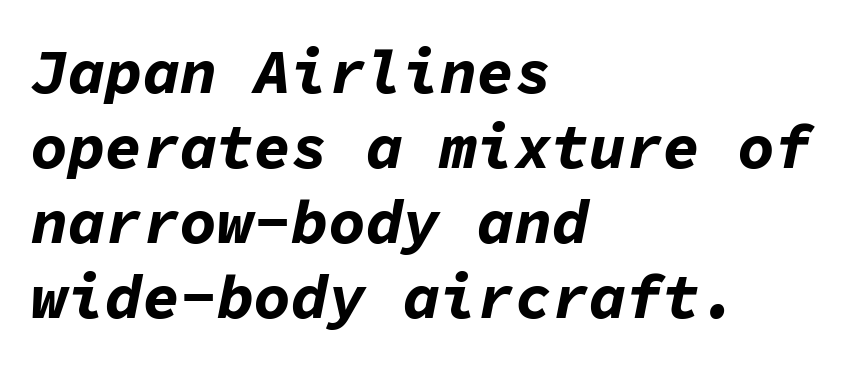
The image shows 62 px bold type, italic (leaning right), monospaced; set left-aligned, line spacing 1.21x, normal letter spacing, not underlined; low stroke contrast and a medium x-height.
